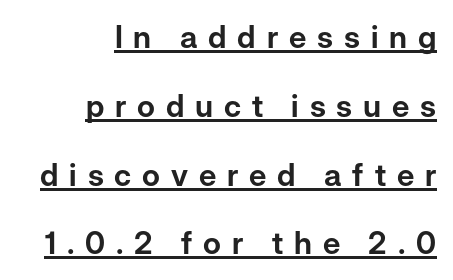
{"serif": "no", "italic": "no", "width": "normal", "stroke_contrast": "low", "x_height": "medium", "monospaced": "no", "underline": "yes", "align": "right", "line_spacing": "loose", "line_spacing_ratio": 2.22, "letter_spacing": "wide", "letter_spacing_em": 0.35, "glyph_px": 31}
